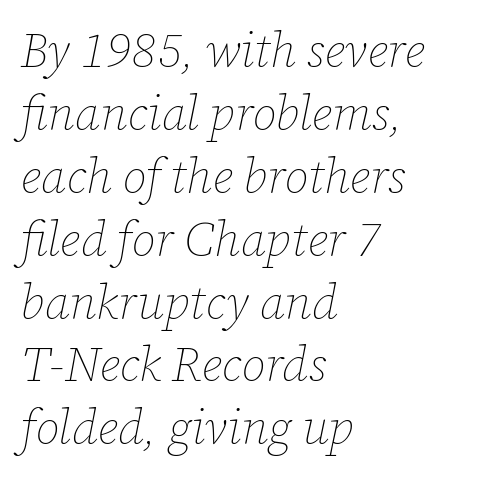
The image shows 48 px thin type, italic (leaning right); set left-aligned, normal line spacing (1.31x), normal letter spacing, not underlined; low stroke contrast and a medium x-height.
